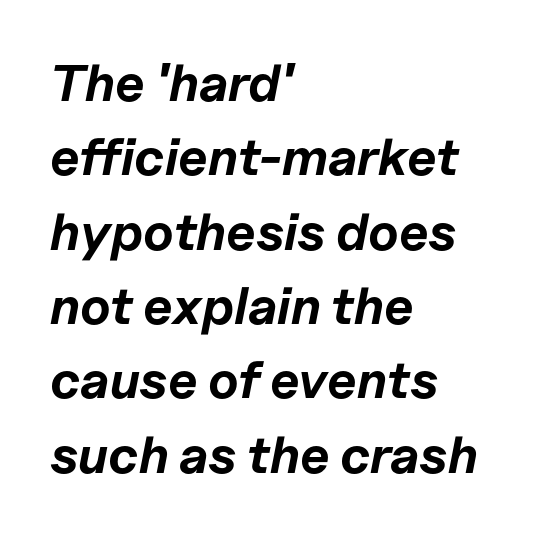
{"italic": "yes", "lean": "right", "slant_degrees": 11, "bold": "yes", "weight": "bold", "width": "normal", "stroke_contrast": "low", "x_height": "medium", "monospaced": "no", "underline": "no", "align": "left", "line_spacing": "normal", "line_spacing_ratio": 1.43, "letter_spacing": "normal", "letter_spacing_em": 0.0, "glyph_px": 52}
